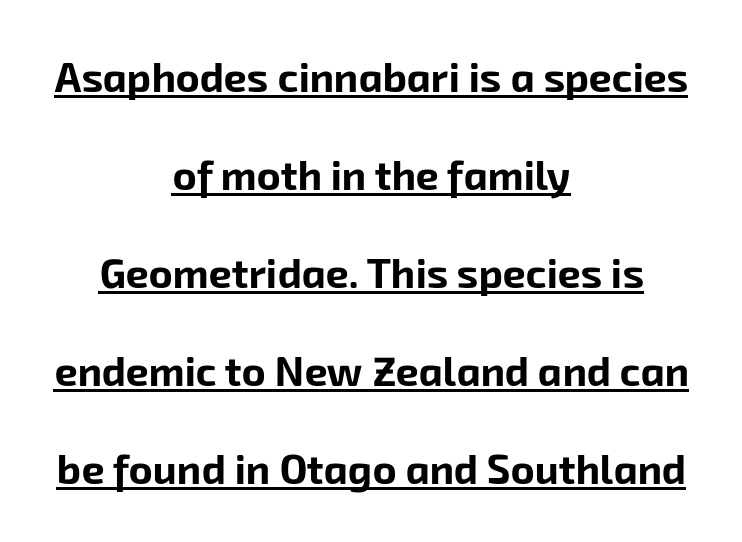
{"serif": "no", "bold": "yes", "weight": "bold", "width": "normal", "stroke_contrast": "low", "x_height": "medium", "monospaced": "no", "underline": "yes", "align": "center", "line_spacing": "loose", "line_spacing_ratio": 2.39, "letter_spacing": "normal", "letter_spacing_em": 0.0, "glyph_px": 41}
